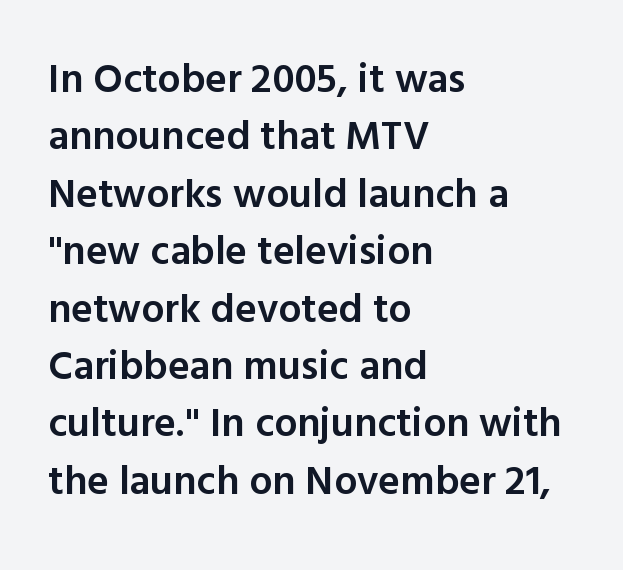
The glyphs are unaccompanied by any horizontal stroke below them. The lettering stays uniformly vertical, giving the passage a roman look. Stroke thickness is moderately raised; the sample reads as semibold. The letters carry no serifs — their stems end cleanly without finishing strokes. The horizontal fit of the characters is conventional and even.
